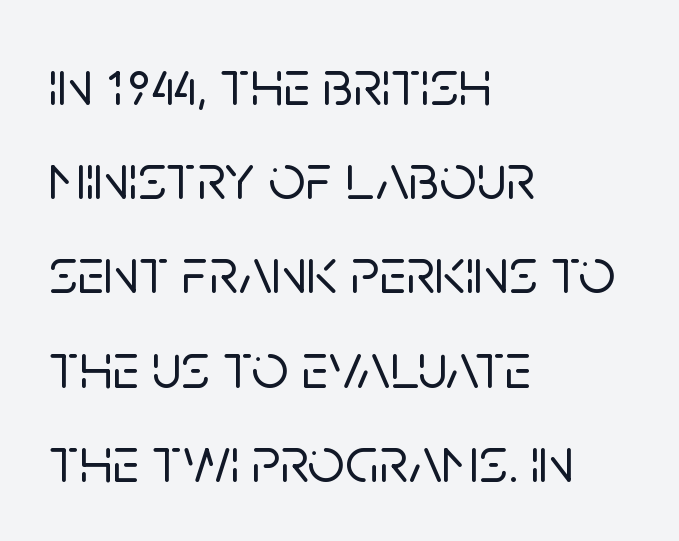
Honestly, there is no underline to notice here at all. A classic flush-left, rag-right setting is used for this passage. The lines sit at an ordinary, default distance from one another. Observe the ordinary spacing: letters are neighbours, not strangers. Ascenders rise straight up at ninety degrees. Do the characters align in a grid? No, the font is proportional.
